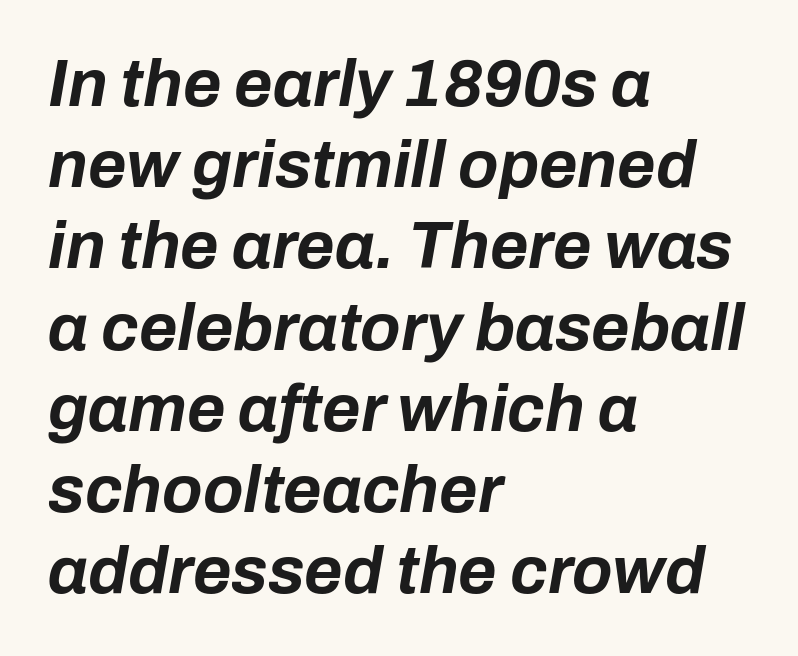
Q: Is the text bold? A: Yes.
Q: Is the text italic (slanted)? A: Yes, it leans right by about 10 degrees.
Q: Is the text underlined? A: No.
Q: How is the paragraph aligned? A: Left-aligned.
Q: Is the spacing between letters normal or unusually wide? A: Normal.
Q: Width (condensed, normal, or wide)? A: Normal.
Q: Stroke contrast? A: Low.
Q: x-height? A: Medium.
Q: Monospaced? A: No.
